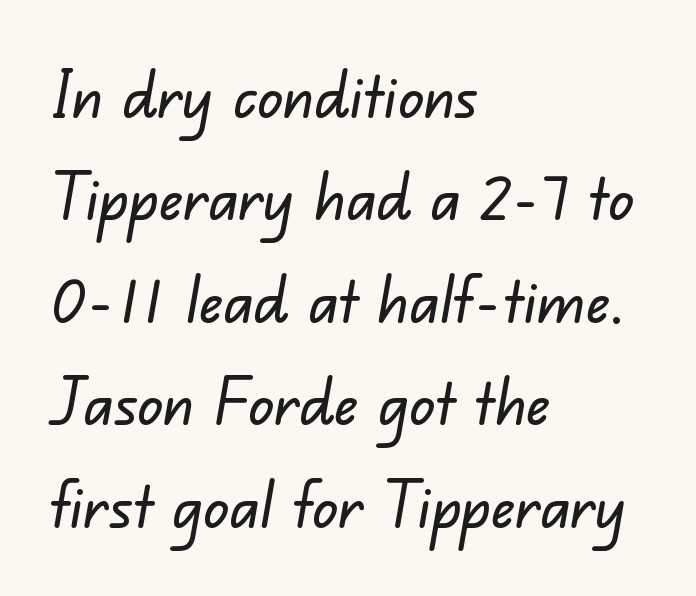
{"serif": "no", "width": "normal", "stroke_contrast": "low", "x_height": "small", "monospaced": "no", "underline": "no", "align": "left", "line_spacing": "normal", "line_spacing_ratio": 1.6, "letter_spacing": "normal", "letter_spacing_em": 0.0, "glyph_px": 64}
